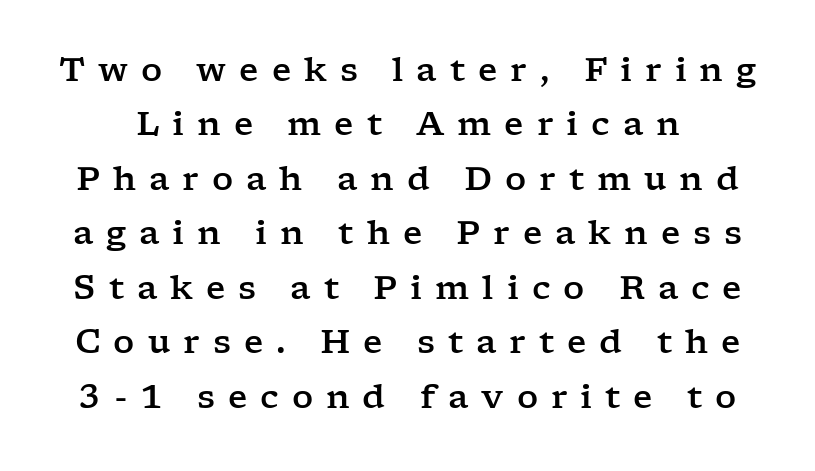
Examine the stroke ends and you'll spot serifs. Has an underline been added? It has not. Rendered with straight, roman letterforms. Inter-character spacing is expanded well beyond the font's built-in metrics. One glance says typical: line gaps are just what's usual. Think of a printed novel: that variable character pitch is what you see here.
